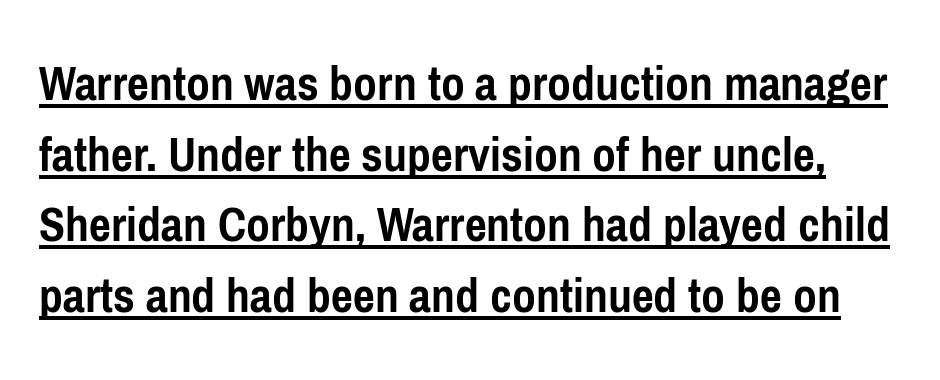
The rows are spaced the way most documents space them. The rendering shows plain stroke endings on the letterforms — a sans-serif design. Spacing between characters is what you'd get straight out of the box. The sample has been set heavy, in full bold.
